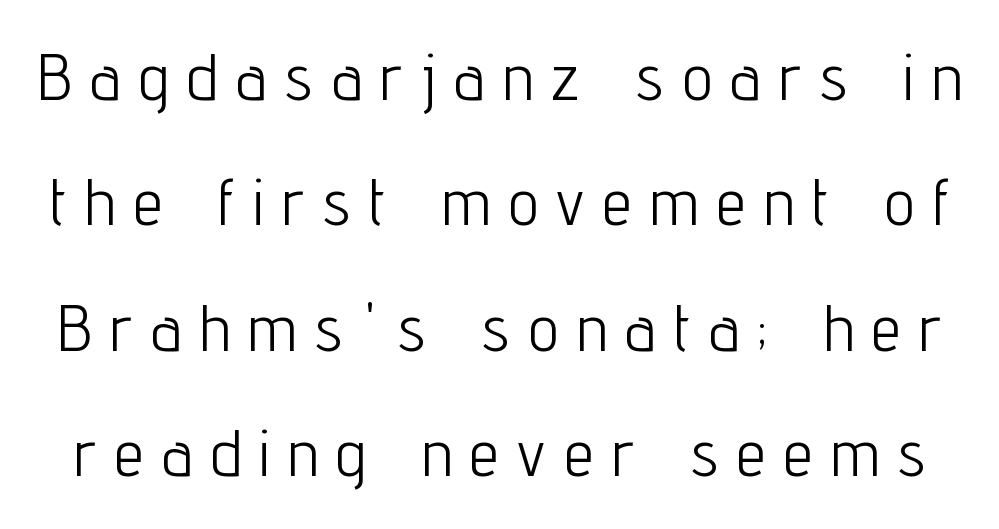
Q: Is the text bold? A: No.
Q: Is the text italic (slanted)? A: No, it is upright.
Q: Is the typeface a serif or a sans-serif typeface? A: Sans-serif.
Q: Is the text underlined? A: No.
Q: Is the spacing between letters normal or unusually wide? A: Unusually wide.
Q: Is the spacing between lines tight, normal or loose? A: Loose.
Q: Width (condensed, normal, or wide)? A: Condensed.
Q: Stroke contrast? A: Low.
Q: x-height? A: Medium.
Q: Monospaced? A: No.
